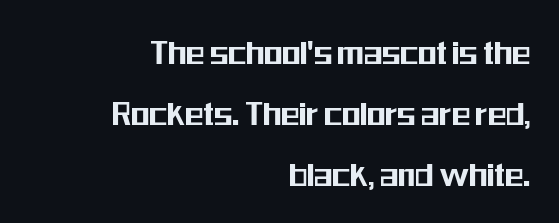
{"serif": "no", "italic": "no", "width": "condensed", "stroke_contrast": "medium", "x_height": "medium", "monospaced": "no", "underline": "no", "align": "right", "line_spacing": "normal", "line_spacing_ratio": 1.61, "letter_spacing": "normal", "letter_spacing_em": 0.0, "glyph_px": 38}
